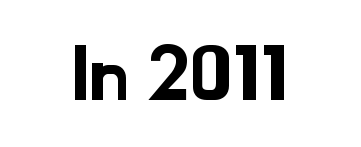
Spacing between characters is what you'd get straight out of the box. Rendered with straight, roman letterforms. This rendering features lettering with no underline. A typesetter would call this proportional, since set widths differ per character. Are there feet on the stems? There aren't — it's a sans.
